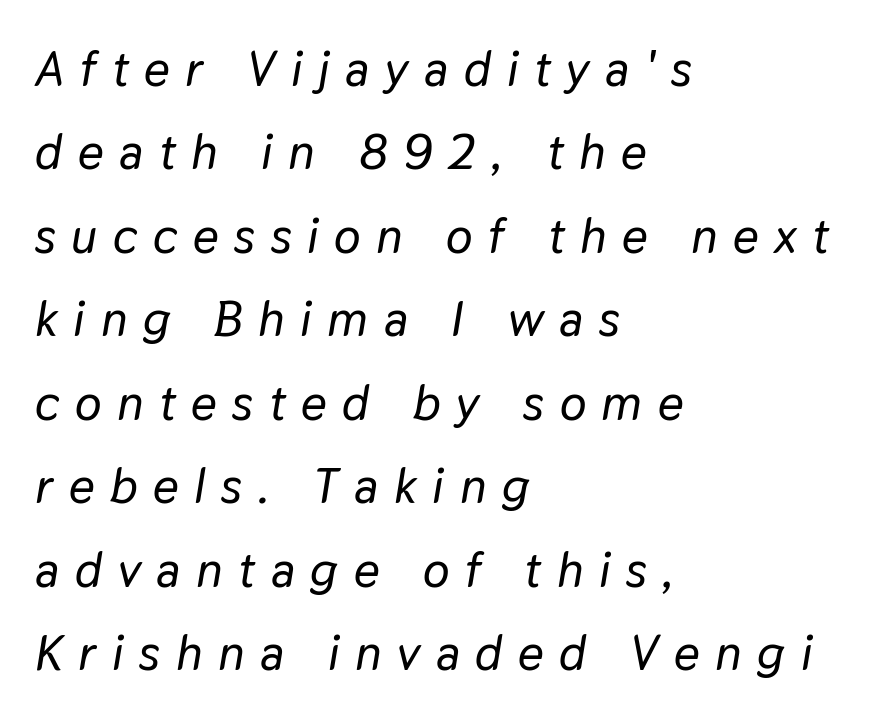
The typesetter chose a ragged-right arrangement here. Tracking value appears strongly positive — letters spread wide. The passage shown is typed in a proportional face where columns would drift. The passage shown is not underscored anywhere.
